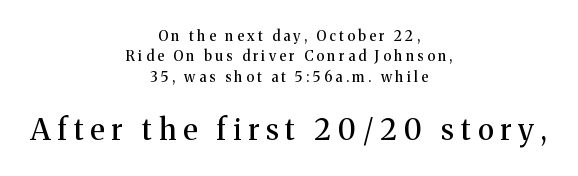
Look at the bottom of the vertical strokes: they flare into serifs here. Anything drawn beneath the words? Only blank space. These lines are rendered in a variable-pitch font. Tall strokes in this sample are plumb rather than angled. How would I describe the line gaps? Plain and ordinary. A centered setting, common on invitations and titles, is used for this passage.
